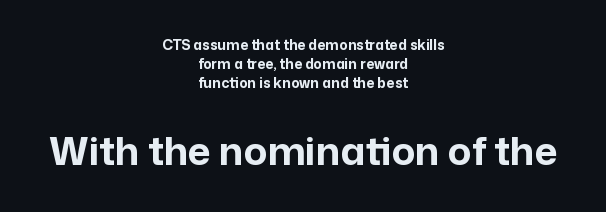
Q: Is the text bold? A: Yes.
Q: Is the text italic (slanted)? A: No, it is upright.
Q: Is the typeface a serif or a sans-serif typeface? A: Sans-serif.
Q: Is the text underlined? A: No.
Q: How is the paragraph aligned? A: Centered.
Q: Is the spacing between letters normal or unusually wide? A: Normal.
Q: Is the spacing between lines tight, normal or loose? A: Normal.
Q: Which block of text is set in a larger size, the first (top) or the second (bottom)? A: The second (bottom) one.
Q: Width (condensed, normal, or wide)? A: Normal.
Q: Stroke contrast? A: Low.
Q: x-height? A: Medium.
Q: Monospaced? A: No.
